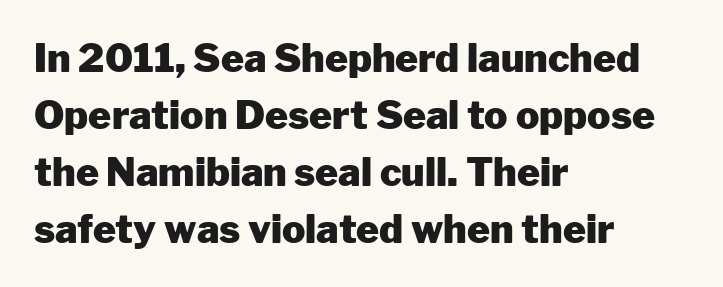
{"serif": "no", "italic": "no", "bold": "yes", "weight": "heavy", "width": "normal", "stroke_contrast": "low", "x_height": "medium", "monospaced": "no", "underline": "no", "align": "left", "line_spacing": "normal", "line_spacing_ratio": 1.46, "letter_spacing": "normal", "letter_spacing_em": 0.0, "glyph_px": 39}
